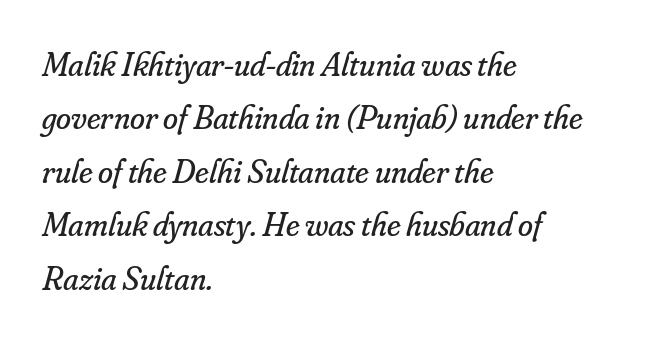
{"serif": "yes", "italic": "yes", "lean": "right", "slant_degrees": 16, "bold": "no", "weight": "regular", "width": "normal", "stroke_contrast": "low", "x_height": "small", "monospaced": "no", "underline": "no", "align": "left", "line_spacing": "normal", "line_spacing_ratio": 1.57, "letter_spacing": "normal", "letter_spacing_em": 0.0, "glyph_px": 34}
